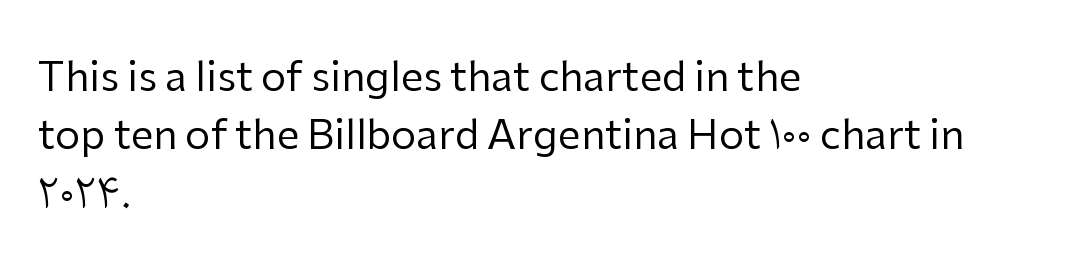
The space between consecutive lines is moderate. The face used here is a sans, in the tradition of grotesques and geometrics. The gap between lines stays unmarked. Teacher's note: observe the even left margin — that is flush-left alignment. Posture: vertical. This sample has the flowing, uneven cadence of proportional lettering.
